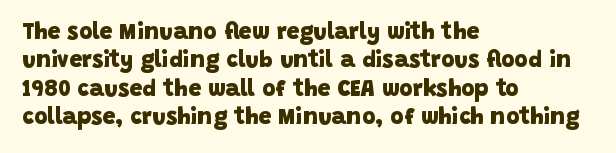
Q: Is the text bold? A: Yes.
Q: Is the text underlined? A: No.
Q: How is the paragraph aligned? A: Left-aligned.
Q: Is the spacing between letters normal or unusually wide? A: Normal.
